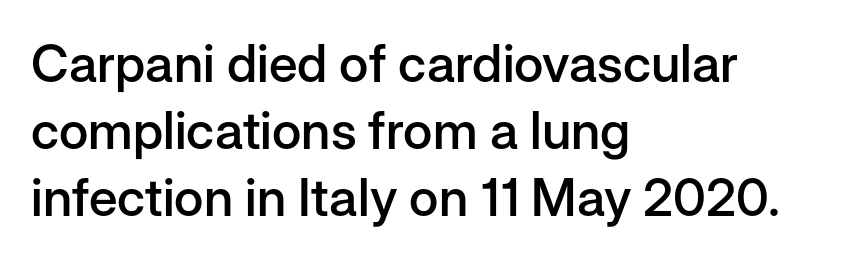
The image shows 52 px semibold sans-serif type, upright; set left-aligned, normal line spacing (1.29x), normal letter spacing, not underlined; low stroke contrast and a medium x-height.
